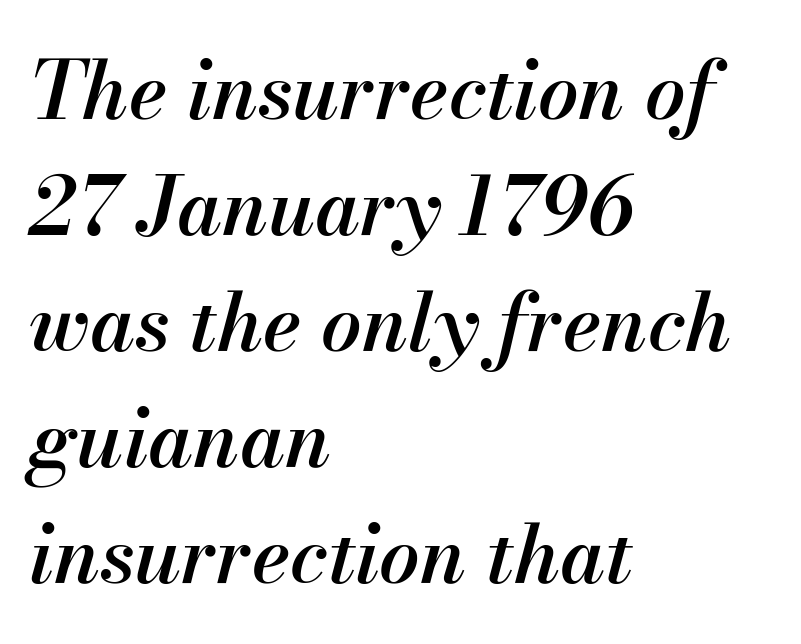
Q: Is the text bold? A: Semi-bold.
Q: Is the text italic (slanted)? A: Yes, it leans right by about 13 degrees.
Q: Is the text underlined? A: No.
Q: How is the paragraph aligned? A: Left-aligned.
Q: Is the spacing between letters normal or unusually wide? A: Normal.
Q: Is the spacing between lines tight, normal or loose? A: Normal.
Q: Width (condensed, normal, or wide)? A: Normal.
Q: Stroke contrast? A: Medium.
Q: x-height? A: Small.
Q: Monospaced? A: No.
